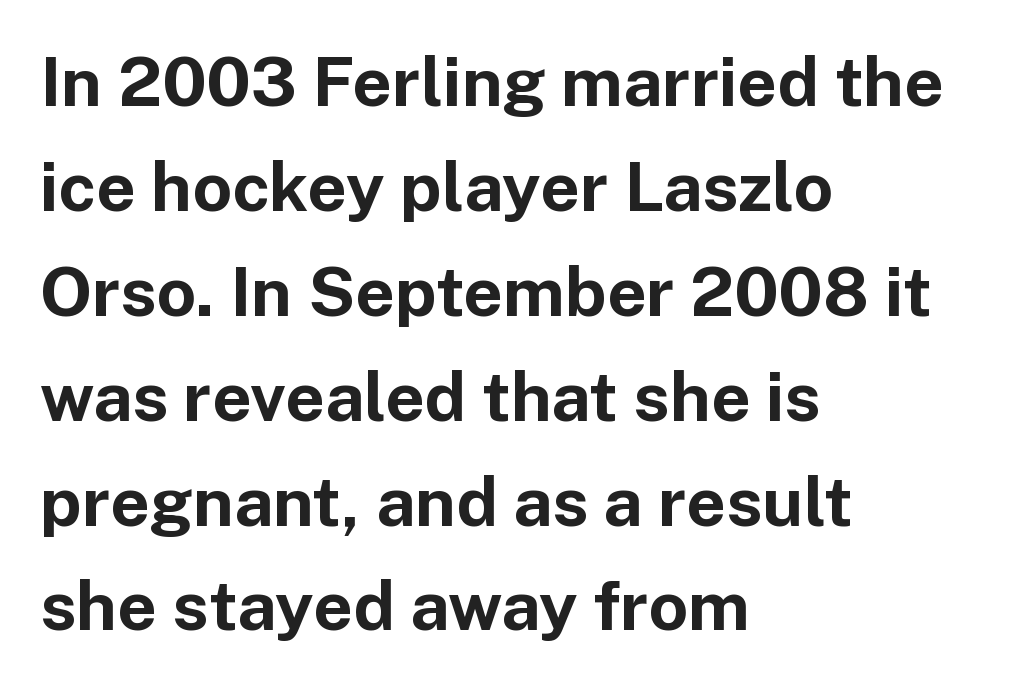
Q: Is the text bold? A: Yes.
Q: Is the text italic (slanted)? A: No, it is upright.
Q: Is the typeface a serif or a sans-serif typeface? A: Sans-serif.
Q: Is the text underlined? A: No.
Q: How is the paragraph aligned? A: Left-aligned.
Q: Is the spacing between letters normal or unusually wide? A: Normal.
Q: Is the spacing between lines tight, normal or loose? A: Normal.
Q: Width (condensed, normal, or wide)? A: Normal.
Q: Stroke contrast? A: Low.
Q: x-height? A: Medium.
Q: Monospaced? A: No.
